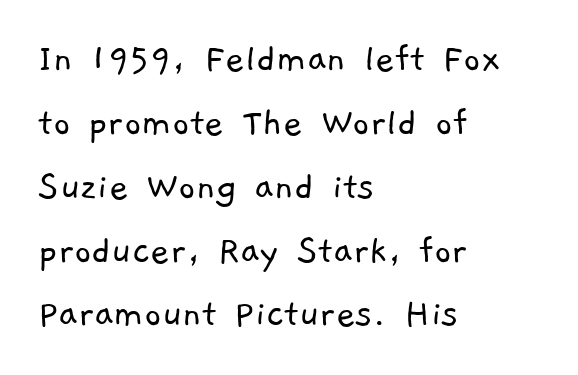
Q: Is the text bold? A: No.
Q: Is the typeface a serif or a sans-serif typeface? A: Sans-serif.
Q: Is the text underlined? A: No.
Q: How is the paragraph aligned? A: Left-aligned.
Q: Is the spacing between letters normal or unusually wide? A: Normal.
Q: Is the spacing between lines tight, normal or loose? A: Normal.
Q: Width (condensed, normal, or wide)? A: Normal.
Q: Stroke contrast? A: Low.
Q: x-height? A: Medium.
Q: Monospaced? A: No.
